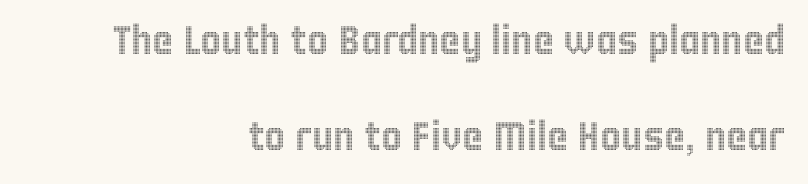
Q: Is the text italic (slanted)? A: No, it is upright.
Q: Is the text underlined? A: No.
Q: How is the paragraph aligned? A: Right-aligned.
Q: Is the spacing between letters normal or unusually wide? A: Normal.
Q: Is the spacing between lines tight, normal or loose? A: Loose.
Q: Width (condensed, normal, or wide)? A: Condensed.
Q: x-height? A: Large.
Q: Monospaced? A: No.
